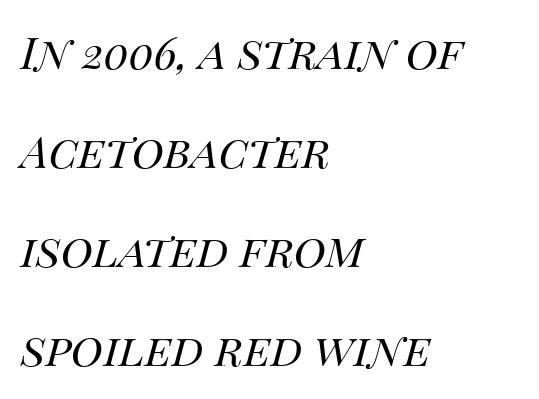
{"italic": "yes", "lean": "right", "slant_degrees": 14, "bold": "no", "weight": "regular", "width": "normal", "stroke_contrast": "medium", "x_height": "large", "monospaced": "no", "underline": "no", "align": "left", "line_spacing": "loose", "line_spacing_ratio": 2.25, "letter_spacing": "normal", "letter_spacing_em": 0.0, "glyph_px": 44}
